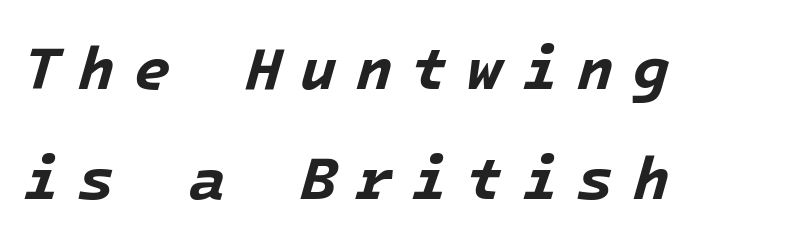
{"italic": "yes", "lean": "right", "slant_degrees": 16, "bold": "yes", "weight": "bold", "width": "normal", "stroke_contrast": "low", "x_height": "medium", "underline": "no", "align": "left", "line_spacing_ratio": 1.83, "letter_spacing": "wide", "letter_spacing_em": 0.31, "glyph_px": 60}
